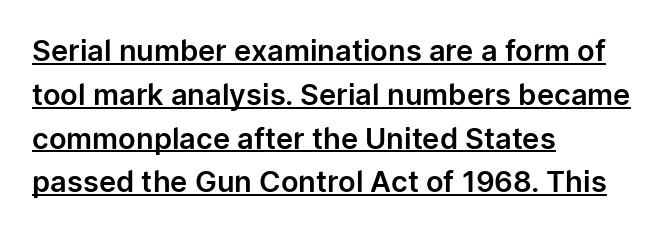
A student would call this left alignment; a typographer would say flush left, rag right. Each letter's strokes conclude bluntly, with no projecting serifs. These lines were composed using upright roman letters. The tracking reads as untouched default to a designer's eye. The rendering uses natural spacing where letterforms have individual widths.
